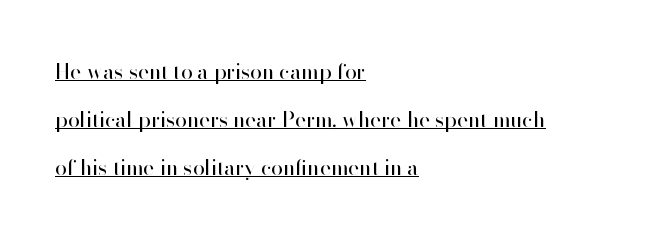
The letterforms sit shoulder to shoulder at normal distance. Notice how the stems are strictly vertical — no italics here. Bold? No — there's no thickening of the strokes. The lines are quadded left. Notice how a bar underscores the lettering throughout. In terms of leading, this rendering errs on the spacious side.
